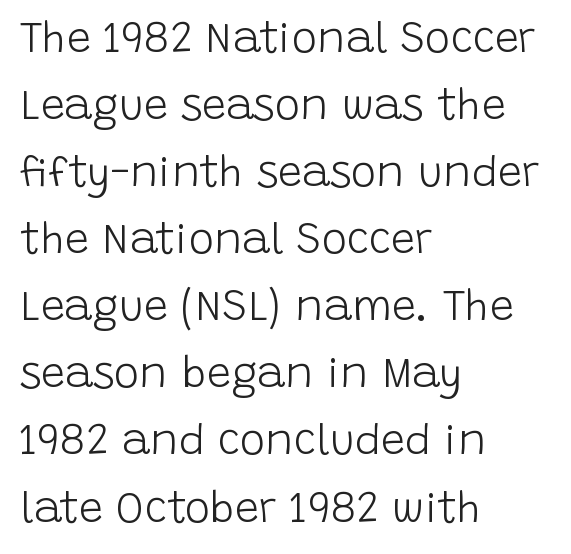
{"serif": "no", "italic": "no", "bold": "no", "weight": "light", "width": "normal", "stroke_contrast": "low", "x_height": "large", "monospaced": "no", "underline": "no", "align": "left", "line_spacing": "normal", "line_spacing_ratio": 1.56, "letter_spacing": "normal", "letter_spacing_em": 0.0, "glyph_px": 43}
